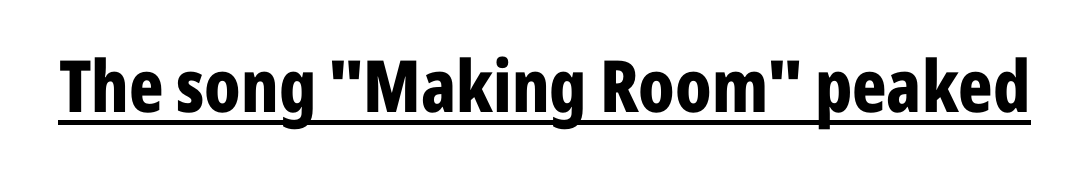
Short note: letters normally spaced. The glyphs are accompanied by a horizontal stroke just below them. Each letter keeps its own natural width here, so spacing adapts to shape. What weight is shown? A full bold with thick strokes. A typesetter would label this face a sans. Unlike italic type, these characters show no tilt at all.
